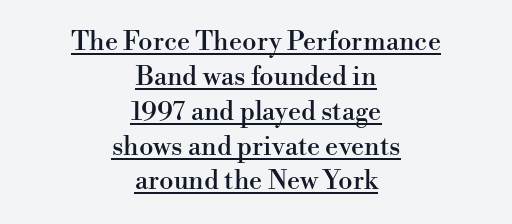
The image shows 26 px text type, upright; set centered, normal line spacing (1.34x), normal letter spacing, underlined.
